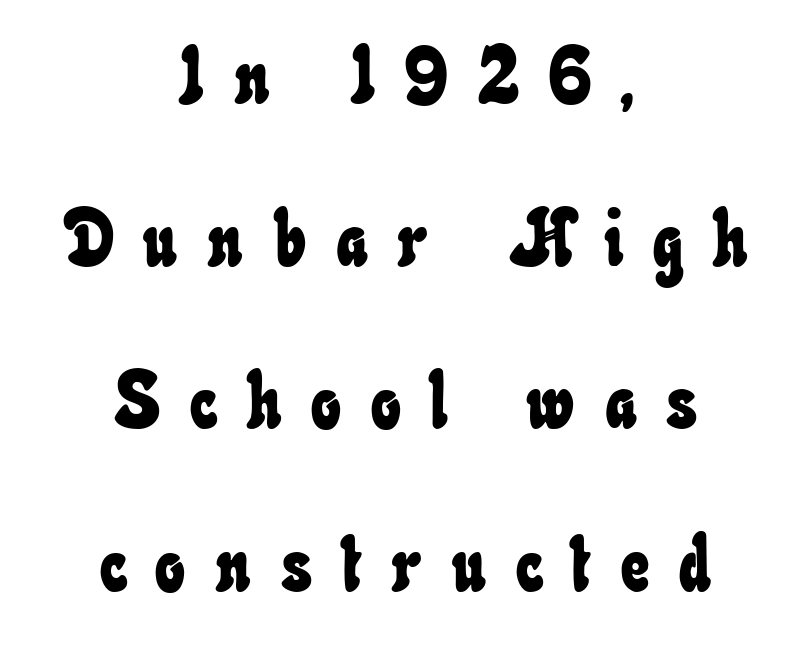
Words appear elongated and porous because spacing is wide. The baseline area is clear. A great deal of white space separates one row of letters from the next. Spacing verdict: proportional, widths tailored to each character. Both edges are ragged and mirror each other, which tells us the setting is centered.
